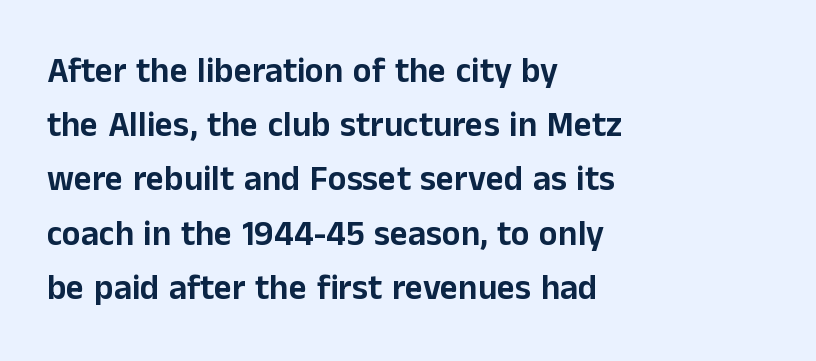
The image shows 35 px sans-serif type, upright; set left-aligned, normal line spacing (1.55x), normal letter spacing, not underlined; low stroke contrast and a medium x-height.
